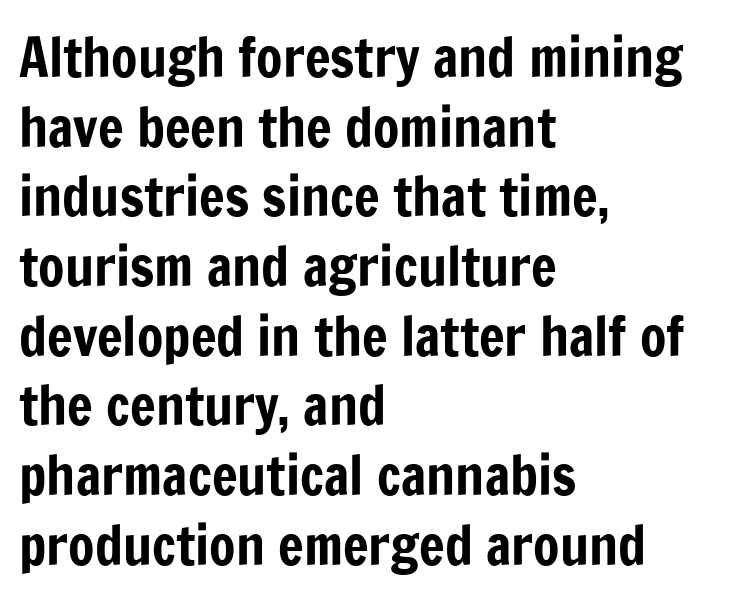
The image shows 54 px condensed sans-serif type, upright; set left-aligned, normal line spacing (1.29x), normal letter spacing, not underlined; low stroke contrast and a medium x-height.
